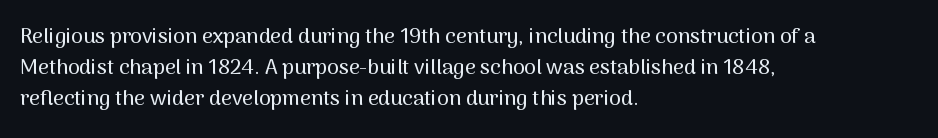
Does the copy run flush right? No — it runs flush left. The specimen reads as upright at a glance. Between one letter and the next there's only the usual sliver of space. The designer left line spacing at the default.
